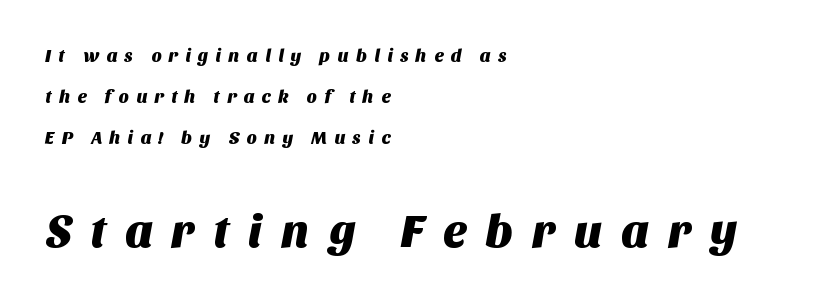
The designer dialed line spacing up above the default. This sample has the flowing, uneven cadence of proportional lettering. The zone under the glyphs is completely vacant. Each line starts at the same left margin while the right side varies.
